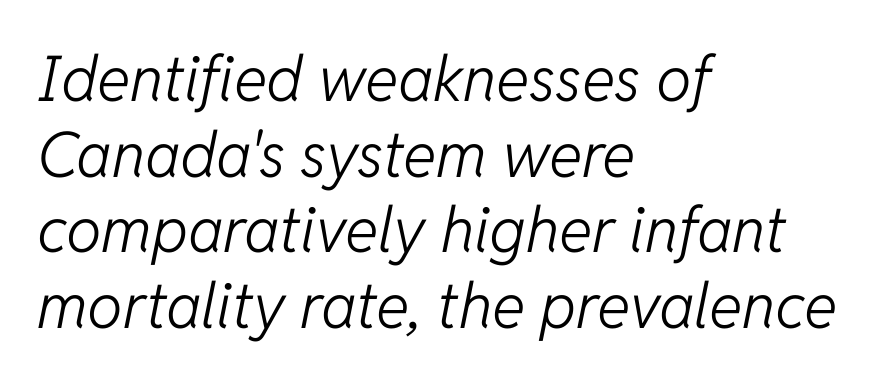
{"italic": "yes", "lean": "right", "slant_degrees": 11, "bold": "no", "weight": "light", "width": "normal", "stroke_contrast": "low", "x_height": "medium", "monospaced": "no", "underline": "no", "align": "left", "line_spacing_ratio": 1.2, "letter_spacing": "normal", "letter_spacing_em": 0.0, "glyph_px": 63}
